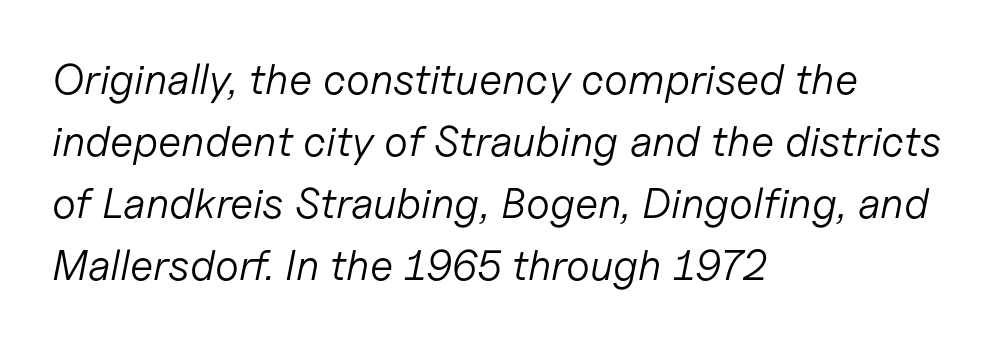
Looking at the ascenders, they clearly lean. The rendering uses natural spacing where letterforms have individual widths. Leading matches the norm, producing a regular column. Weight class: somewhere from thin through regular. The passage shown has conventional tracking throughout.
